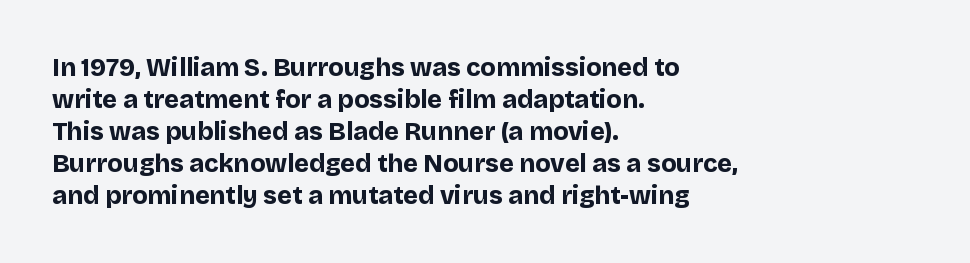
The typesetter chose a ragged-right arrangement here. The line texture is even and compact thanks to regular tracking. Summary of weight: heavy, a full bold. Vertically, the passage feels balanced, rows spaced as you'd expect. In terms of posture, this sample is upright.
